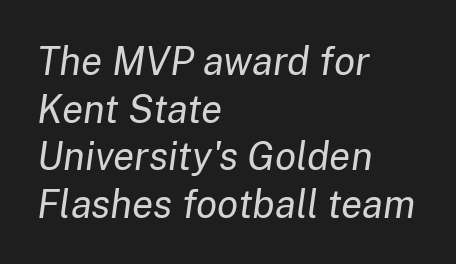
The image shows 39 px regular-weight type, italic (leaning right); set left-aligned, line spacing 1.22x, normal letter spacing, not underlined; low stroke contrast and a medium x-height.
